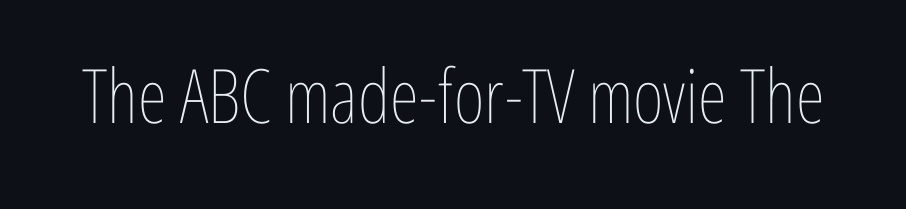
The face used here is proportionally spaced, like ordinary book or web type. Is the type heavy? It reads as light-to-regular instead. The lettering holds an erect, upright posture throughout. Compared with typical body copy, the letter spacing here is the same.
